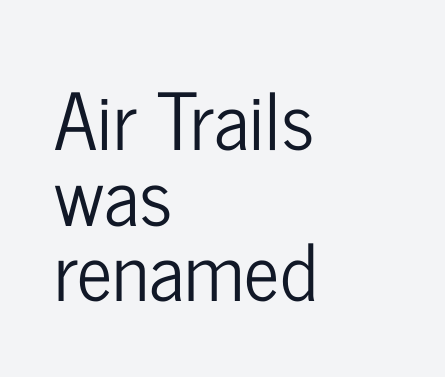
Leftover space on each line is placed entirely after the last word. Students, note that the glyphs here touch the page at normal intervals. The designer dialed line spacing down below the default. This is the regular roman posture of the typeface.
